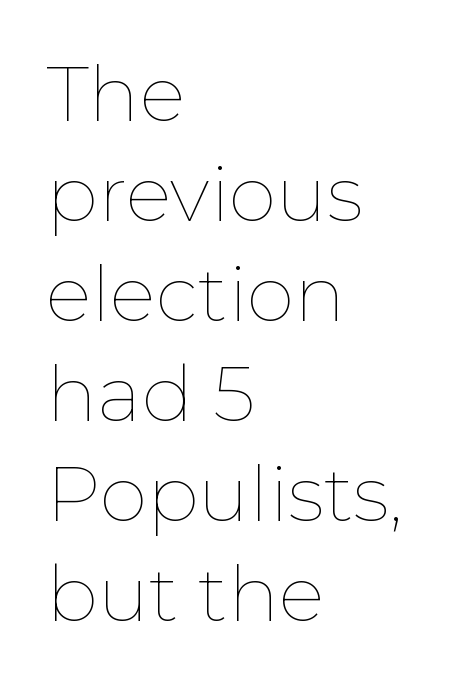
{"italic": "no", "bold": "no", "weight": "thin", "width": "normal", "stroke_contrast": "low", "x_height": "medium", "monospaced": "no", "underline": "no", "align": "left", "line_spacing": "normal", "line_spacing_ratio": 1.3, "letter_spacing": "normal", "letter_spacing_em": 0.0, "glyph_px": 77}
